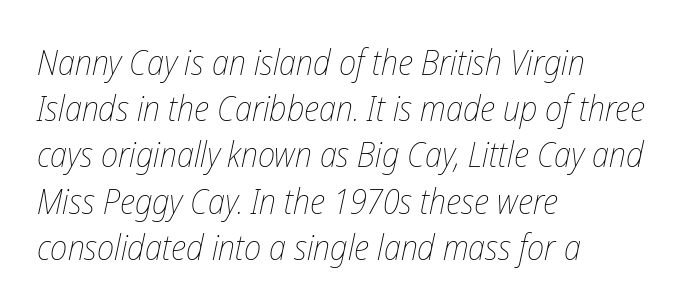
Q: Is the text bold? A: No.
Q: Is the text italic (slanted)? A: Yes, it leans right by about 12 degrees.
Q: Is the text underlined? A: No.
Q: How is the paragraph aligned? A: Left-aligned.
Q: Is the spacing between letters normal or unusually wide? A: Normal.
Q: Is the spacing between lines tight, normal or loose? A: Normal.
Q: Width (condensed, normal, or wide)? A: Condensed.
Q: Stroke contrast? A: Low.
Q: x-height? A: Medium.
Q: Monospaced? A: No.
